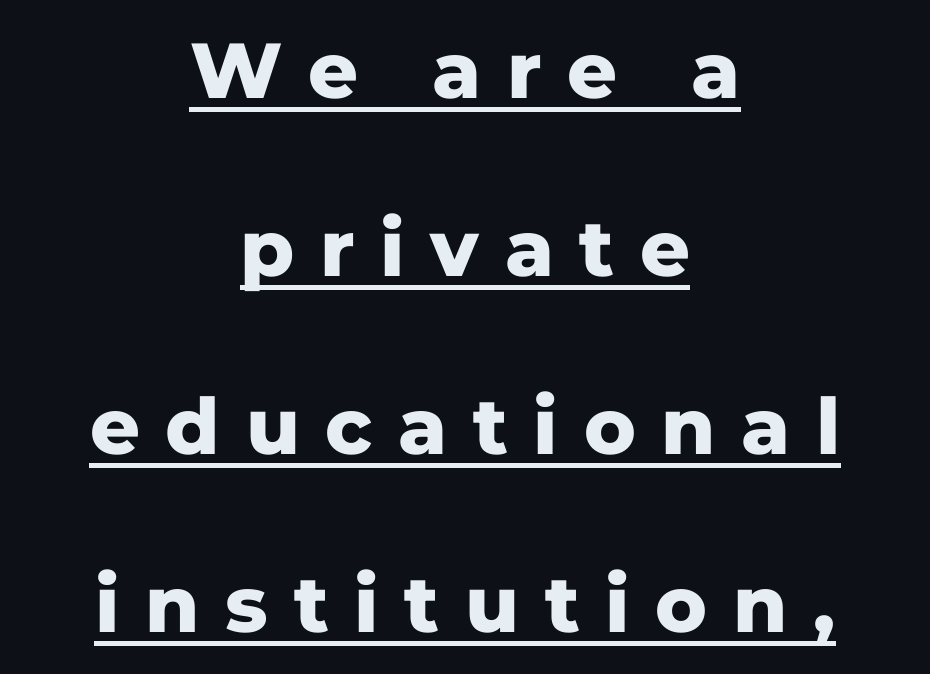
Q: Is the text bold? A: Yes.
Q: Is the text italic (slanted)? A: No, it is upright.
Q: Is the typeface a serif or a sans-serif typeface? A: Sans-serif.
Q: Is the text underlined? A: Yes.
Q: How is the paragraph aligned? A: Centered.
Q: Is the spacing between letters normal or unusually wide? A: Unusually wide.
Q: Is the spacing between lines tight, normal or loose? A: Loose.
Q: Width (condensed, normal, or wide)? A: Normal.
Q: Stroke contrast? A: Low.
Q: x-height? A: Medium.
Q: Monospaced? A: No.
